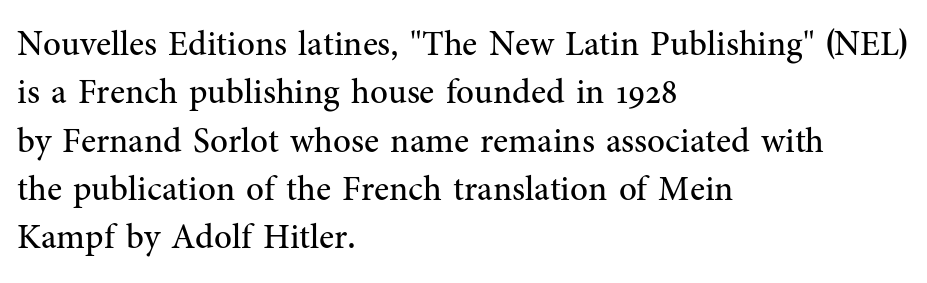
Q: Is the text bold? A: No.
Q: Is the text italic (slanted)? A: No, it is upright.
Q: Is the typeface a serif or a sans-serif typeface? A: Serif.
Q: Is the text underlined? A: No.
Q: How is the paragraph aligned? A: Left-aligned.
Q: Is the spacing between letters normal or unusually wide? A: Normal.
Q: Is the spacing between lines tight, normal or loose? A: Normal.
Q: Width (condensed, normal, or wide)? A: Normal.
Q: Stroke contrast? A: Medium.
Q: x-height? A: Medium.
Q: Monospaced? A: No.
